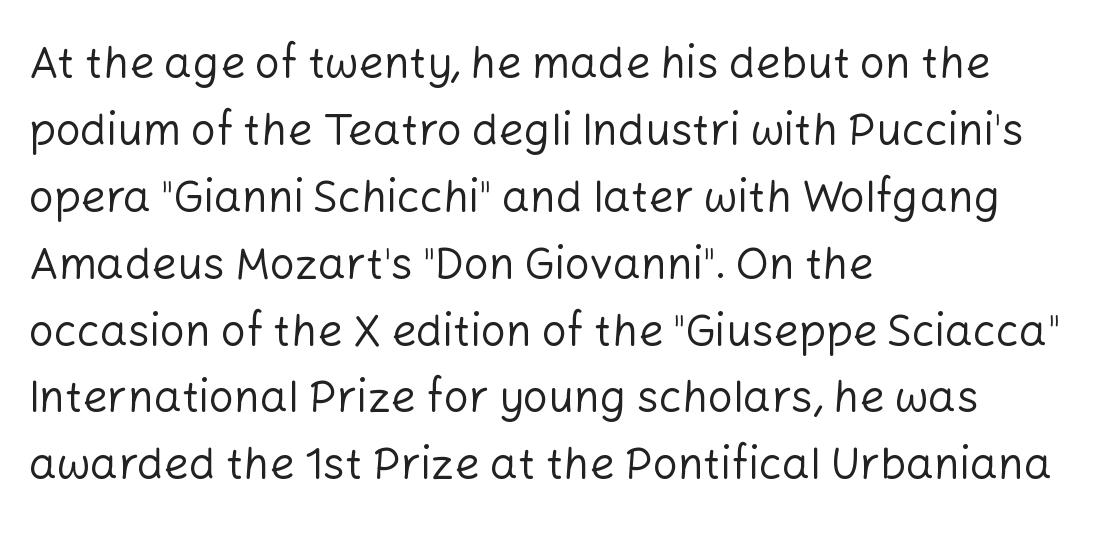
Q: Is the text bold? A: No.
Q: Is the text italic (slanted)? A: No, it is upright.
Q: Is the typeface a serif or a sans-serif typeface? A: Sans-serif.
Q: Is the text underlined? A: No.
Q: How is the paragraph aligned? A: Left-aligned.
Q: Is the spacing between letters normal or unusually wide? A: Normal.
Q: Is the spacing between lines tight, normal or loose? A: Normal.
Q: Width (condensed, normal, or wide)? A: Normal.
Q: Stroke contrast? A: Low.
Q: x-height? A: Medium.
Q: Monospaced? A: No.
